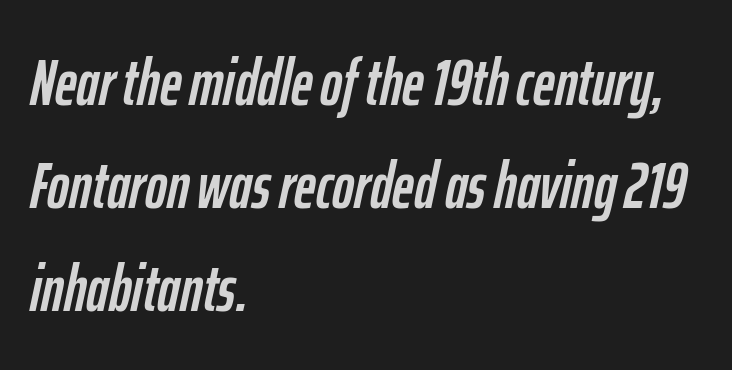
The image shows 66 px condensed type, italic (leaning right); set left-aligned, normal line spacing (1.56x), normal letter spacing, not underlined; low stroke contrast and a medium x-height.
